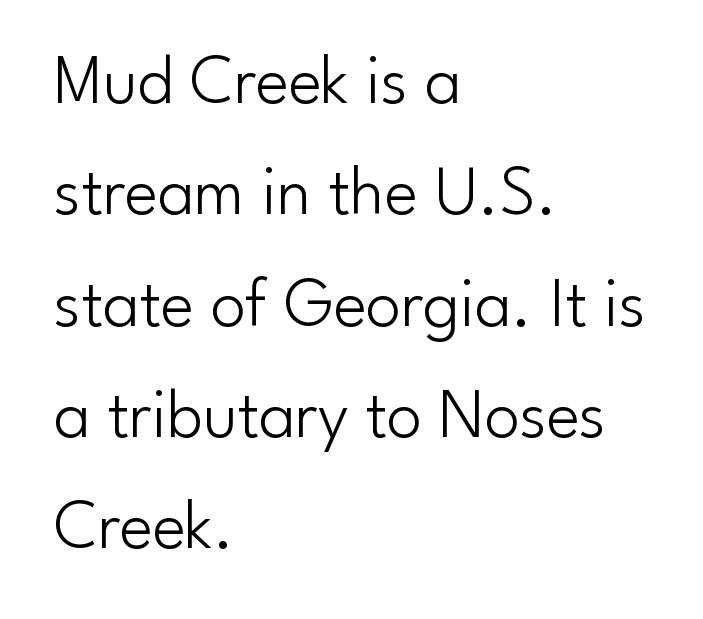
The image shows 70 px light sans-serif type, upright; set left-aligned, normal line spacing (1.59x), normal letter spacing, not underlined; low stroke contrast and a small x-height.
